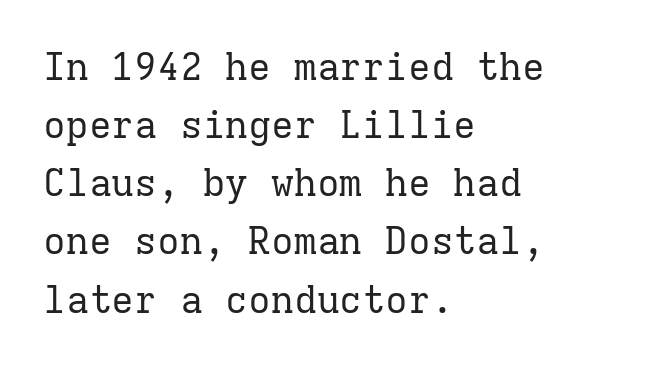
Q: Is the text bold? A: No.
Q: Is the text italic (slanted)? A: No, it is upright.
Q: Is the typeface a serif or a sans-serif typeface? A: Serif.
Q: Is the text underlined? A: No.
Q: How is the paragraph aligned? A: Left-aligned.
Q: Is the spacing between letters normal or unusually wide? A: Normal.
Q: Is the spacing between lines tight, normal or loose? A: Normal.
Q: Width (condensed, normal, or wide)? A: Normal.
Q: Stroke contrast? A: Low.
Q: x-height? A: Medium.
Q: Monospaced? A: Yes.
